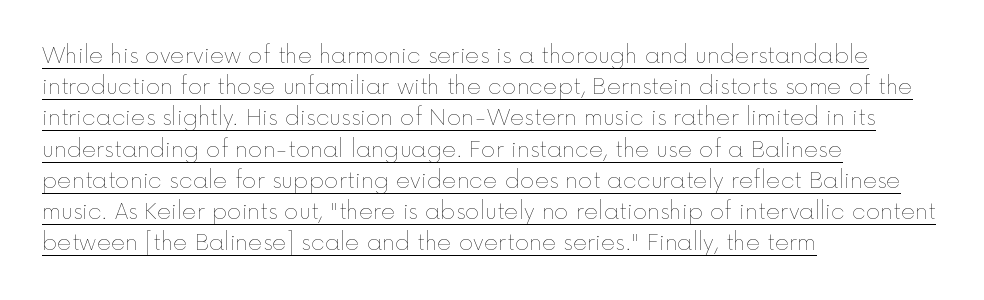
Q: Is the text bold? A: No.
Q: Is the text italic (slanted)? A: No, it is upright.
Q: Is the text underlined? A: Yes.
Q: How is the paragraph aligned? A: Left-aligned.
Q: Is the spacing between letters normal or unusually wide? A: Normal.
Q: Is the spacing between lines tight, normal or loose? A: Normal.
